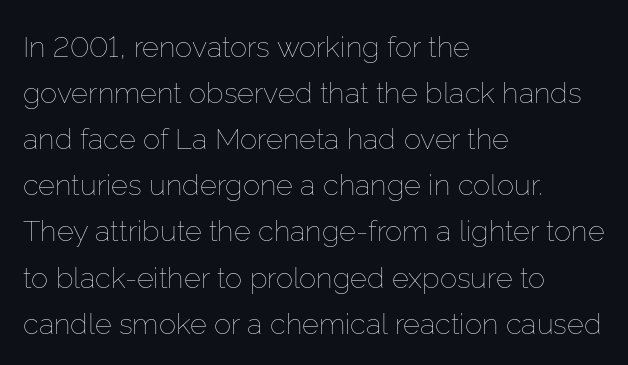
{"italic": "no", "bold": "no", "weight": "thin", "width": "normal", "stroke_contrast": "low", "x_height": "medium", "monospaced": "no", "underline": "no", "align": "left", "line_spacing": "normal", "line_spacing_ratio": 1.59, "letter_spacing": "normal", "letter_spacing_em": 0.0, "glyph_px": 29}
